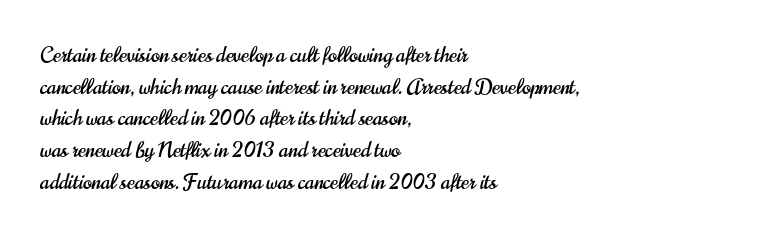
Has an underline been added? It has not. Notice how descenders clear the ascenders below comfortably — that's standard leading. The line texture is even and compact thanks to regular tracking.
